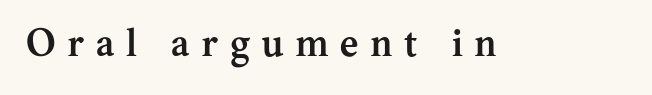
The image shows 39 px semibold serif type, upright; set unusually wide letter spacing (+0.31 em), not underlined; medium stroke contrast and a medium x-height.
